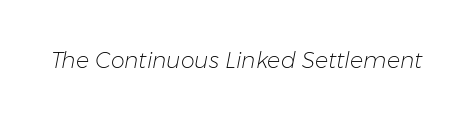
The image shows 22 px text type, italic (leaning right); set normal letter spacing, not underlined.
